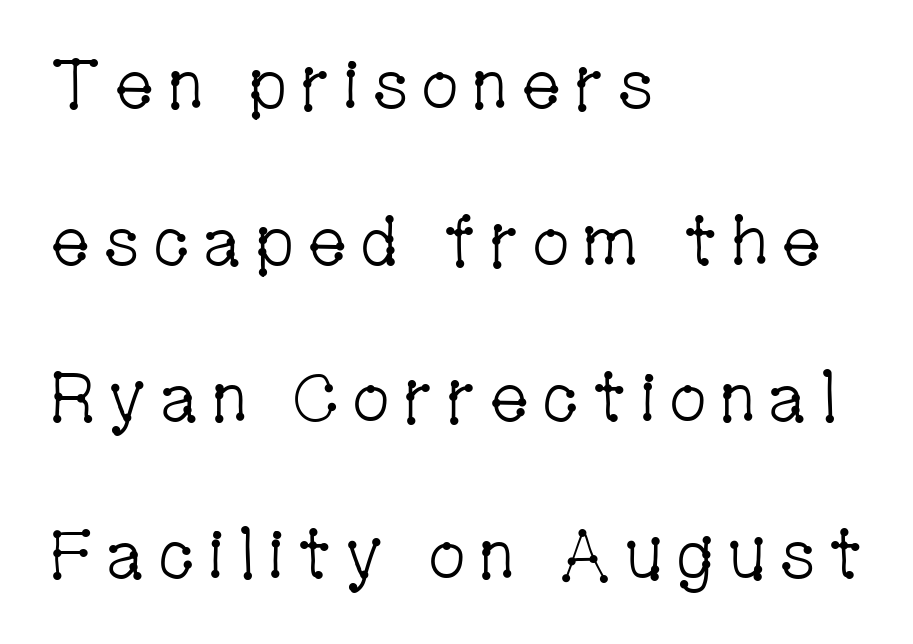
{"serif": "yes", "italic": "no", "bold": "no", "weight": "light", "width": "condensed", "stroke_contrast": "low", "x_height": "medium", "monospaced": "no", "underline": "no", "align": "left", "line_spacing": "loose", "line_spacing_ratio": 2.27, "glyph_px": 69}
